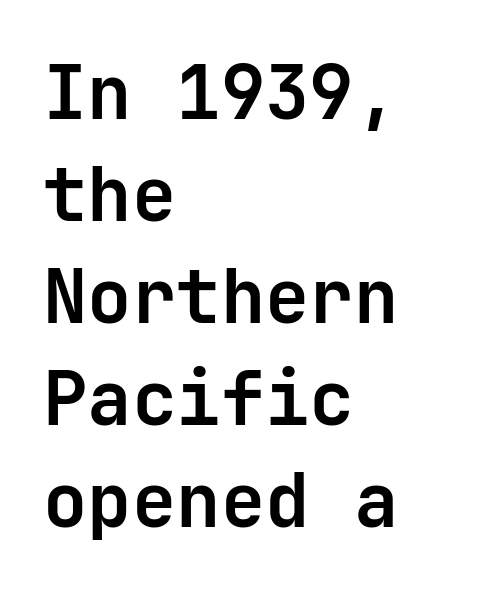
Does the type have serifs? No, each stem ends abruptly. Unlike italic type, these characters show no tilt at all. Its strokes are broad and dark, the hallmark of bold type. How are the letters spaced? Ordinarily, with no added tracking.
